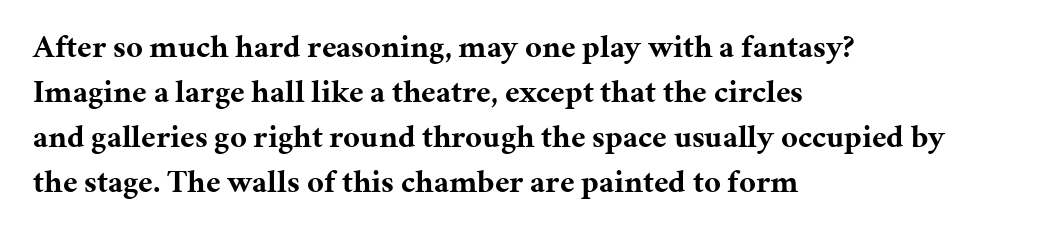
A typesetter would mark this as roman, not italic. Glyph-to-glyph distance matches everyday printed text. This rendering features lettering with no underline. Each letter keeps its own natural width here, so spacing adapts to shape.
